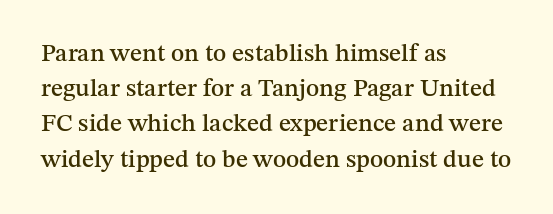
{"italic": "no", "underline": "no", "align": "left", "line_spacing": "normal", "line_spacing_ratio": 1.41, "letter_spacing": "normal", "letter_spacing_em": 0.0, "glyph_px": 25}
